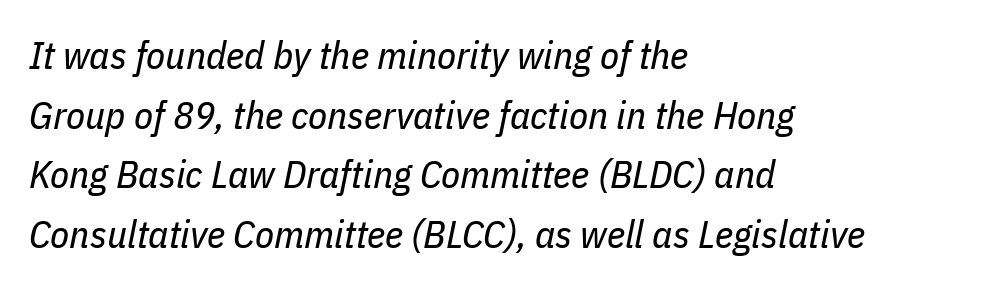
The zone under the glyphs is completely vacant. The letterforms sit shoulder to shoulder at normal distance. Stems here are at most as thick as an everyday book face. Is this a fixed-width face? No — the glyphs have proportional, varying widths.
